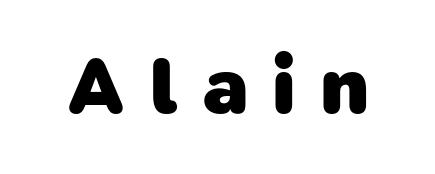
Does the weight exceed regular? Yes, all the way to bold. Spacing verdict: proportional, widths tailored to each character. The zone under the glyphs is completely vacant. The letters are spread apart with noticeably loose tracking. Letterform terminals end flat and unadorned throughout the passage.
